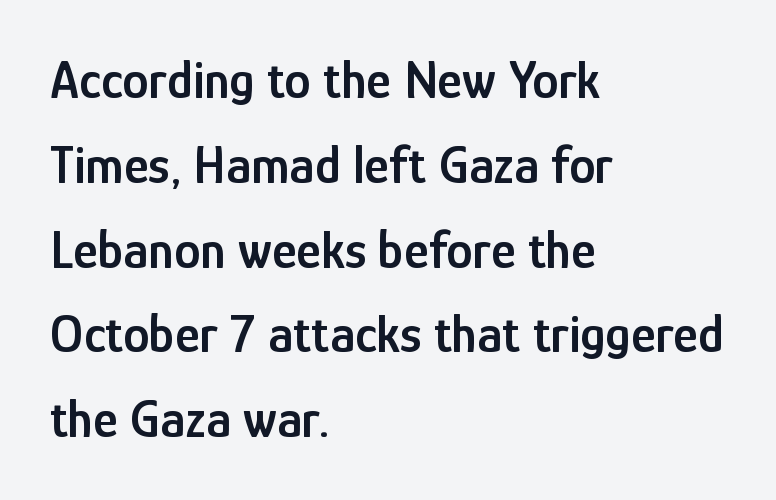
The image shows 53 px semibold, condensed sans-serif type, upright; set left-aligned, normal line spacing (1.6x), normal letter spacing, not underlined; low stroke contrast and a medium x-height.
